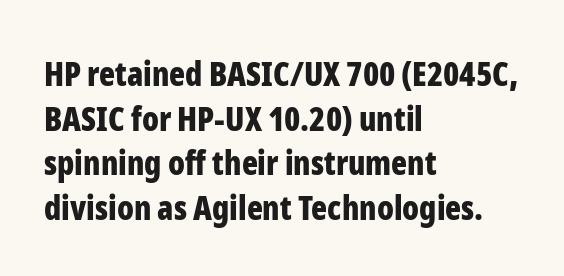
The image shows 33 px bold, condensed sans-serif type, upright; set left-aligned, normal line spacing (1.35x), normal letter spacing, not underlined; low stroke contrast and a medium x-height.
